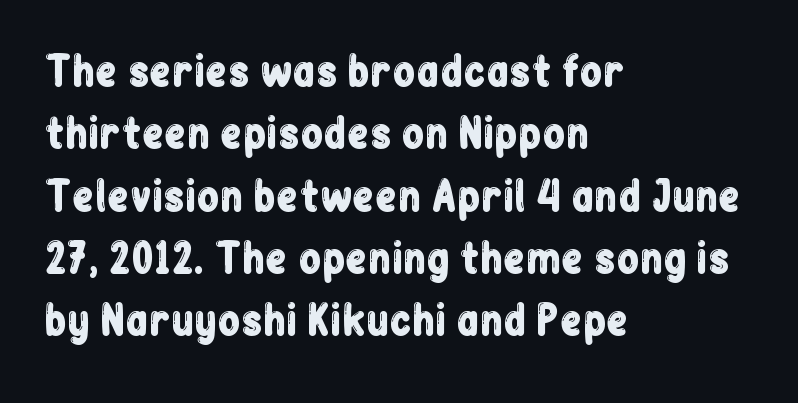
The image shows 41 px condensed sans-serif type, upright; set left-aligned, normal line spacing (1.52x), normal letter spacing, not underlined; low stroke contrast and a medium x-height.
